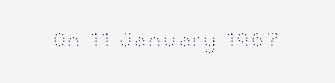
The image shows 22 px text type, upright; set normal letter spacing, not underlined.
